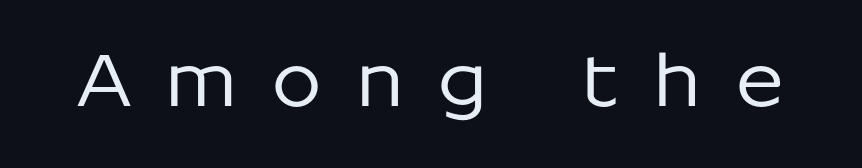
Q: Is the text italic (slanted)? A: No, it is upright.
Q: Is the typeface a serif or a sans-serif typeface? A: Sans-serif.
Q: Is the text underlined? A: No.
Q: Is the spacing between letters normal or unusually wide? A: Unusually wide.
Q: Width (condensed, normal, or wide)? A: Normal.
Q: Stroke contrast? A: Low.
Q: x-height? A: Medium.
Q: Monospaced? A: No.
